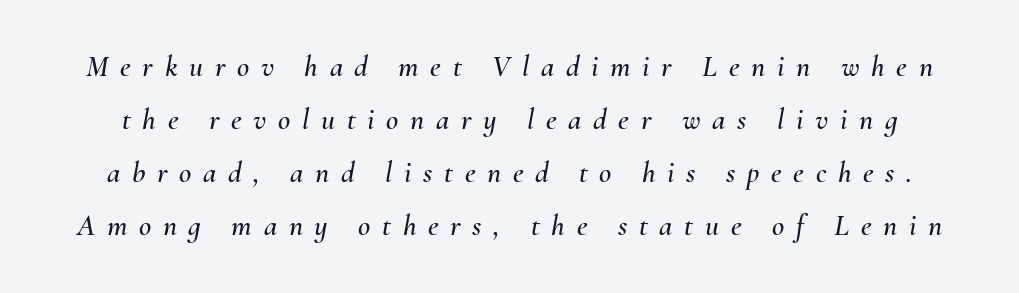
Honestly, the letter spacing is so wide it's the main thing you notice. The font's italic variant was chosen for this text. The passage shown is typed in a proportional face where columns would drift. The space beneath each line is pristine and unruled.
